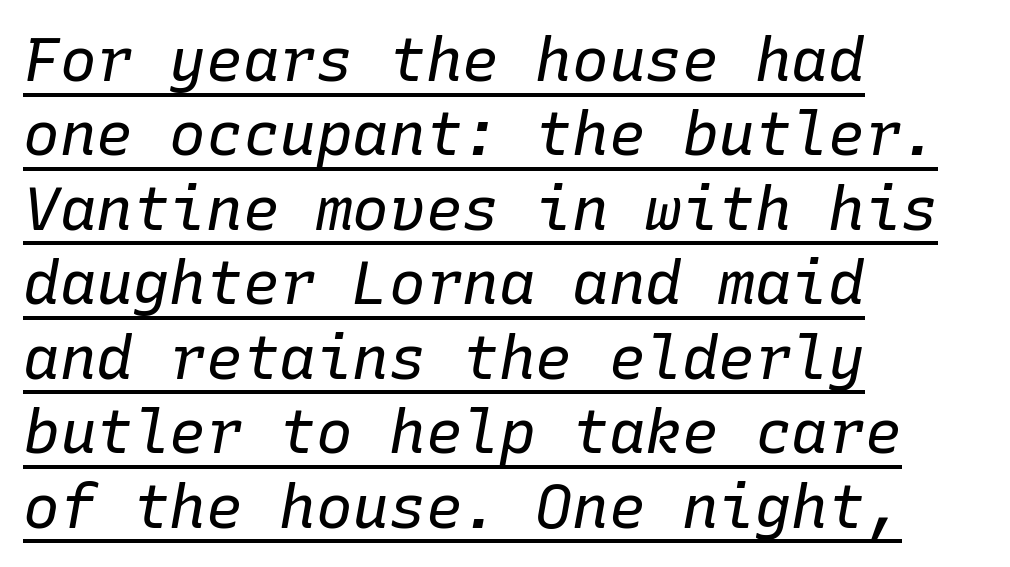
Q: Is the text bold? A: No.
Q: Is the text italic (slanted)? A: Yes, it leans right by about 10 degrees.
Q: Is the text underlined? A: Yes.
Q: How is the paragraph aligned? A: Left-aligned.
Q: Is the spacing between letters normal or unusually wide? A: Normal.
Q: Width (condensed, normal, or wide)? A: Normal.
Q: Stroke contrast? A: Low.
Q: x-height? A: Medium.
Q: Monospaced? A: Yes.
